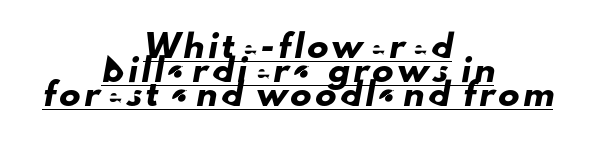
Q: Is the text underlined? A: Yes.
Q: How is the paragraph aligned? A: Centered.
Q: Is the spacing between lines tight, normal or loose? A: Tight.
